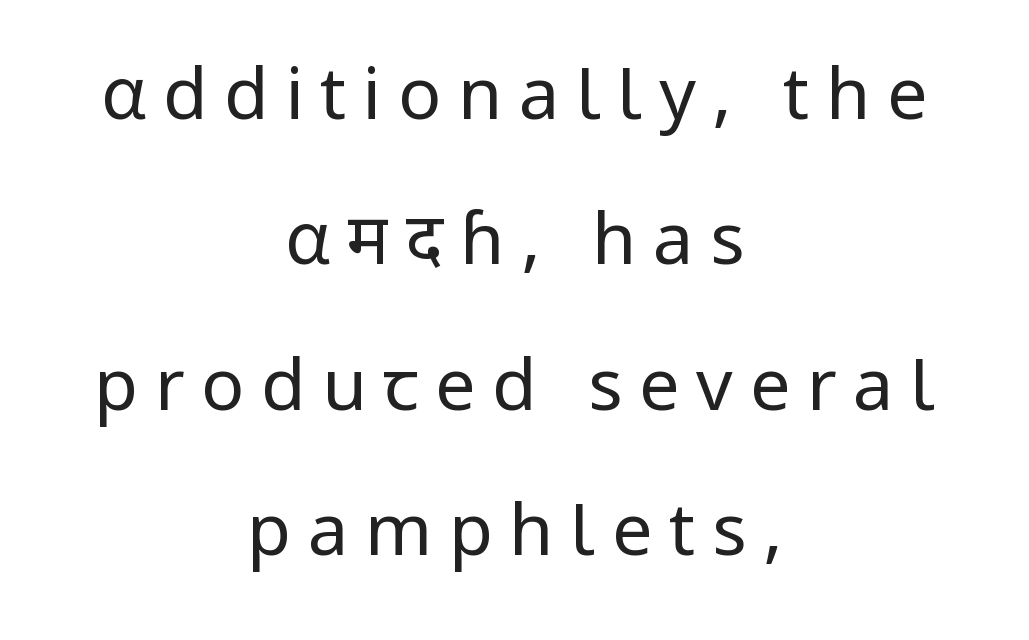
Q: Is the text bold? A: No.
Q: Is the text italic (slanted)? A: No, it is upright.
Q: Is the typeface a serif or a sans-serif typeface? A: Sans-serif.
Q: Is the text underlined? A: No.
Q: How is the paragraph aligned? A: Centered.
Q: Is the spacing between letters normal or unusually wide? A: Unusually wide.
Q: Is the spacing between lines tight, normal or loose? A: Loose.
Q: Width (condensed, normal, or wide)? A: Normal.
Q: Stroke contrast? A: Low.
Q: x-height? A: Medium.
Q: Monospaced? A: No.
